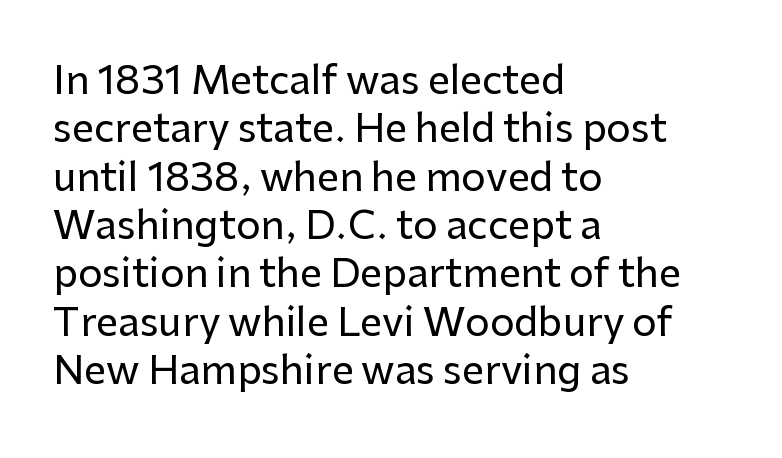
Looks like regular typesetting: each glyph gets only the width it needs. These lines stack with their left ends in a neat column. The letters carry no serifs — their stems end cleanly without finishing strokes. Every character sits straight up, as roman type does. Short note: letters normally spaced.
